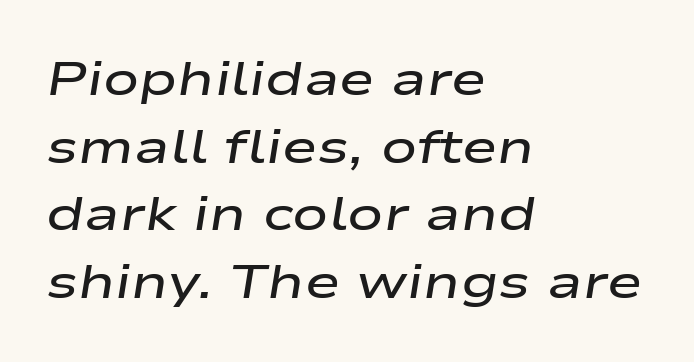
Q: Is the text bold? A: Semi-bold.
Q: Is the text italic (slanted)? A: Yes, it leans right by about 9 degrees.
Q: Is the text underlined? A: No.
Q: How is the paragraph aligned? A: Left-aligned.
Q: Is the spacing between letters normal or unusually wide? A: Normal.
Q: Is the spacing between lines tight, normal or loose? A: Normal.
Q: Width (condensed, normal, or wide)? A: Wide.
Q: Stroke contrast? A: Low.
Q: x-height? A: Medium.
Q: Monospaced? A: No.
